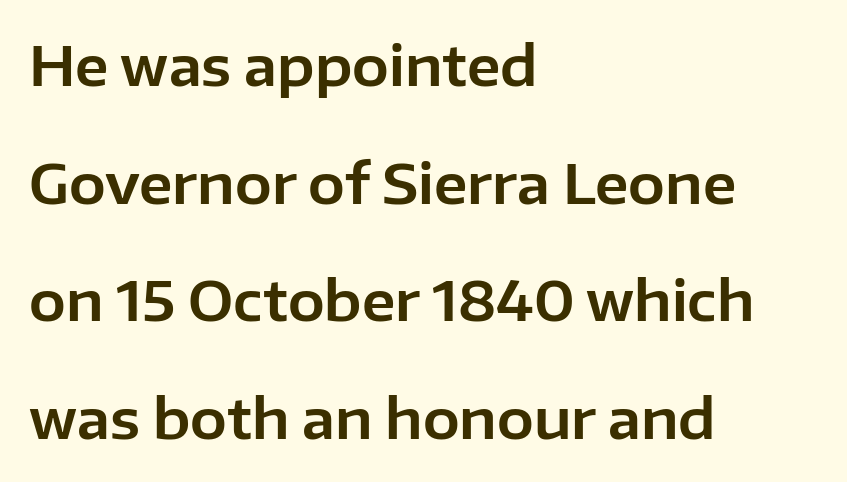
The lettering holds an erect, upright posture throughout. Vertically, the passage feels expansive, rows floating well apart. Spacing verdict: proportional, widths tailored to each character. Inter-character spacing is left at the font's built-in metrics. Descenders are the only things crossing below the line. The passage is arranged the way most books set body copy — flush left.
